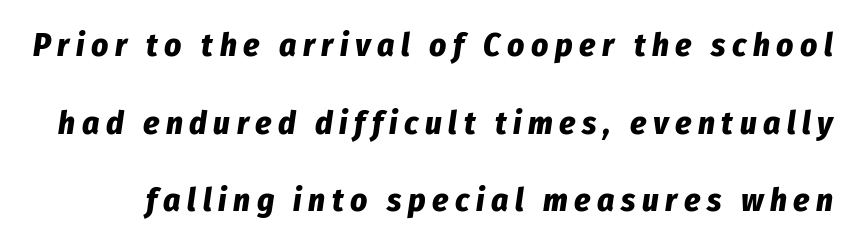
Heavy, bold letterforms. The lines are spread far apart with generous leading. Check the space under the baseline: it is left empty. Caption: expanded tracking, letters set apart. A typesetter would call this proportional, since set widths differ per character. Characters are canted at an angle relative to the baseline's perpendicular.
